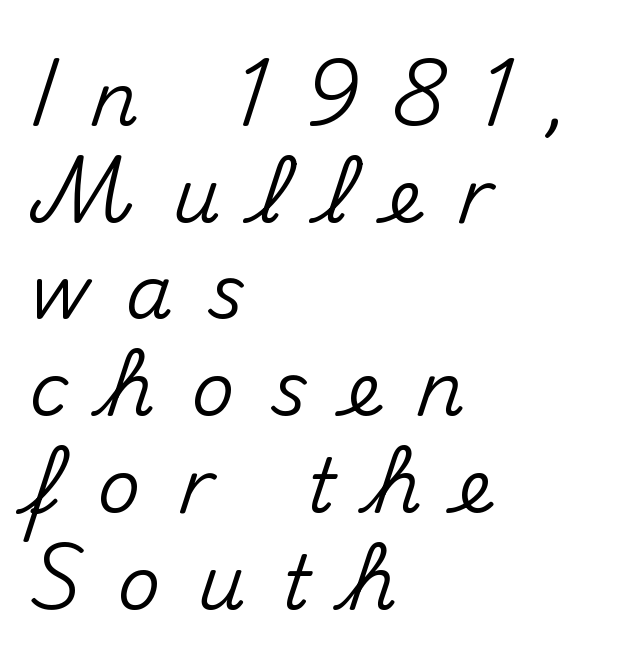
The vertical gap from one line to the next is medium. Nope, no serifs anywhere on these letters. The zone under the glyphs is completely vacant. A student would call this left alignment; a typographer would say flush left, rag right.
